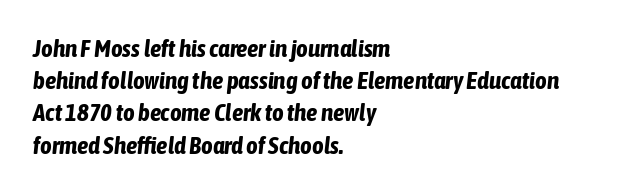
Q: Is the text bold? A: Yes.
Q: Is the text italic (slanted)? A: Yes, it leans right by about 6 degrees.
Q: Is the text underlined? A: No.
Q: How is the paragraph aligned? A: Left-aligned.
Q: Is the spacing between letters normal or unusually wide? A: Normal.
Q: Is the spacing between lines tight, normal or loose? A: Normal.
